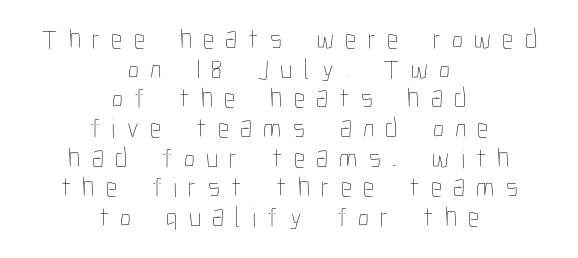
The image shows 28 px thin, condensed type, upright; set centered, tight line spacing (1.06x), unusually wide letter spacing (+0.4 em), not underlined; low stroke contrast and a medium x-height.
